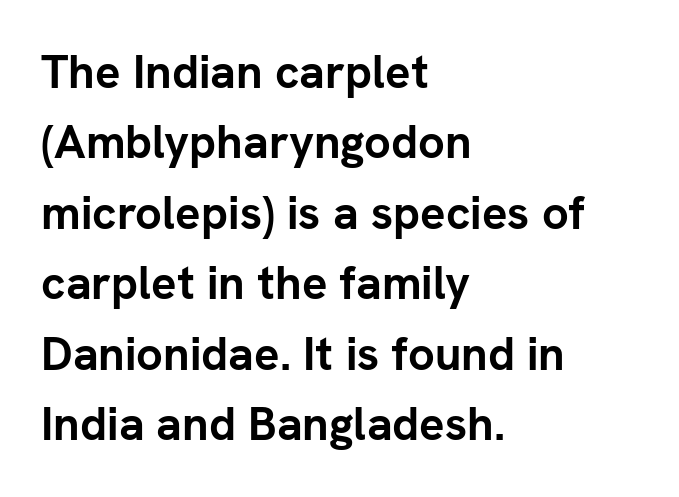
{"serif": "no", "italic": "no", "bold": "yes", "weight": "semibold", "width": "normal", "stroke_contrast": "low", "x_height": "medium", "monospaced": "no", "underline": "no", "align": "left", "line_spacing": "normal", "line_spacing_ratio": 1.5, "letter_spacing": "normal", "letter_spacing_em": 0.0, "glyph_px": 47}
